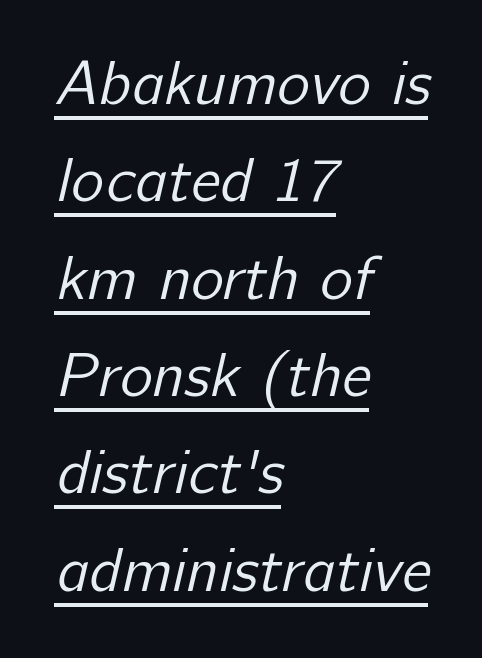
Q: Is the text bold? A: No.
Q: Is the typeface a serif or a sans-serif typeface? A: Sans-serif.
Q: Is the text underlined? A: Yes.
Q: How is the paragraph aligned? A: Left-aligned.
Q: Is the spacing between letters normal or unusually wide? A: Normal.
Q: Is the spacing between lines tight, normal or loose? A: Normal.
Q: Width (condensed, normal, or wide)? A: Normal.
Q: Stroke contrast? A: Low.
Q: x-height? A: Medium.
Q: Monospaced? A: No.
